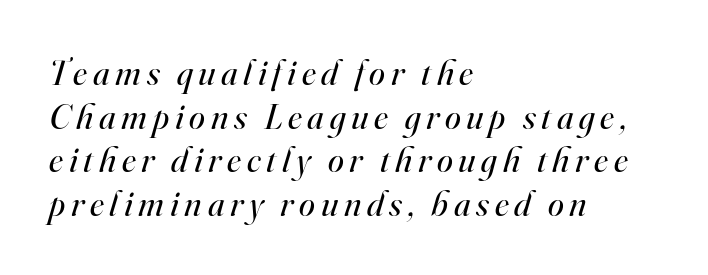
{"serif": "yes", "italic": "yes", "lean": "right", "slant_degrees": 16, "bold": "no", "weight": "regular", "width": "normal", "stroke_contrast": "high", "x_height": "small", "monospaced": "no", "underline": "no", "align": "left", "line_spacing_ratio": 1.21, "glyph_px": 36}
